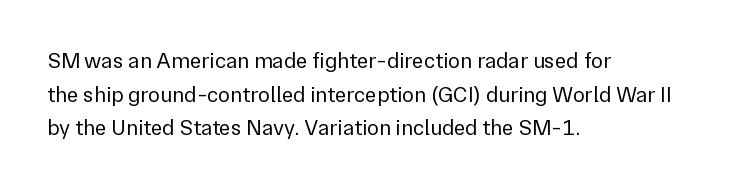
Q: Is the text bold? A: No.
Q: Is the text italic (slanted)? A: No, it is upright.
Q: Is the text underlined? A: No.
Q: How is the paragraph aligned? A: Left-aligned.
Q: Is the spacing between letters normal or unusually wide? A: Normal.
Q: Is the spacing between lines tight, normal or loose? A: Normal.
